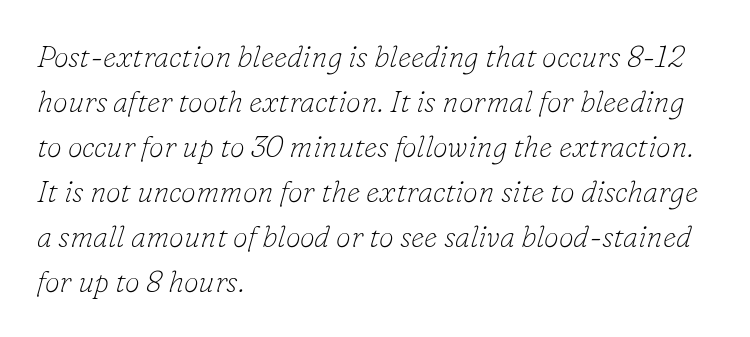
Q: Is the text bold? A: No.
Q: Is the text italic (slanted)? A: Yes, it leans right by about 16 degrees.
Q: Is the typeface a serif or a sans-serif typeface? A: Serif.
Q: Is the text underlined? A: No.
Q: How is the paragraph aligned? A: Left-aligned.
Q: Is the spacing between letters normal or unusually wide? A: Normal.
Q: Is the spacing between lines tight, normal or loose? A: Normal.
Q: Width (condensed, normal, or wide)? A: Normal.
Q: Stroke contrast? A: Low.
Q: x-height? A: Small.
Q: Monospaced? A: No.
